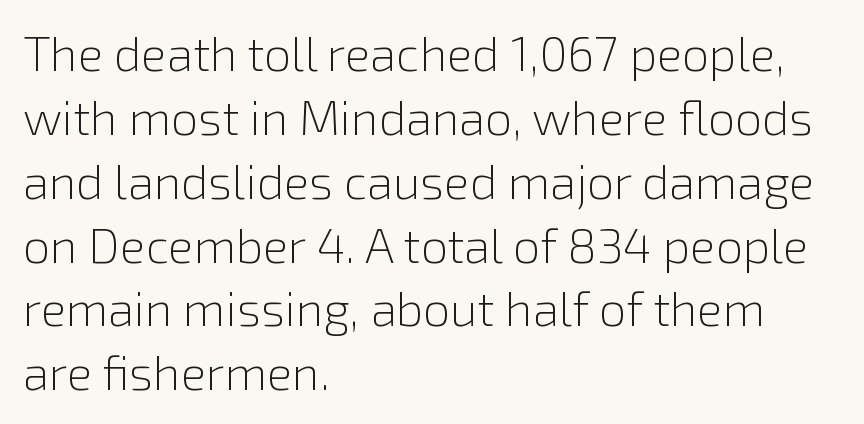
Q: Is the text bold? A: No.
Q: Is the text italic (slanted)? A: No, it is upright.
Q: Is the typeface a serif or a sans-serif typeface? A: Sans-serif.
Q: Is the text underlined? A: No.
Q: How is the paragraph aligned? A: Left-aligned.
Q: Is the spacing between letters normal or unusually wide? A: Normal.
Q: Is the spacing between lines tight, normal or loose? A: Normal.
Q: Width (condensed, normal, or wide)? A: Normal.
Q: Stroke contrast? A: Low.
Q: x-height? A: Medium.
Q: Monospaced? A: No.
